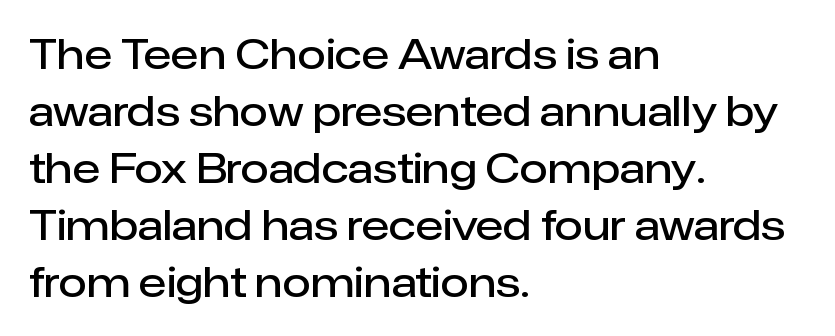
{"serif": "no", "italic": "no", "bold": "semi", "weight": "semibold", "width": "normal", "stroke_contrast": "low", "x_height": "medium", "monospaced": "no", "underline": "no", "align": "left", "line_spacing": "normal", "line_spacing_ratio": 1.39, "letter_spacing": "normal", "letter_spacing_em": 0.0, "glyph_px": 41}
